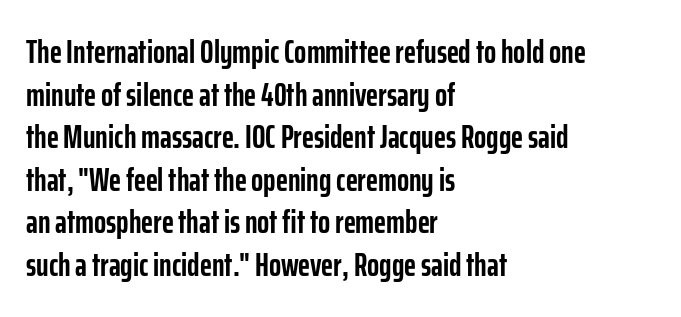
{"serif": "no", "italic": "no", "bold": "yes", "weight": "semibold", "width": "condensed", "stroke_contrast": "low", "x_height": "medium", "monospaced": "no", "underline": "no", "align": "left", "line_spacing": "normal", "line_spacing_ratio": 1.33, "letter_spacing": "normal", "letter_spacing_em": 0.0, "glyph_px": 32}
